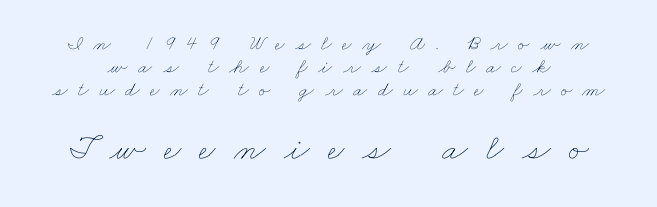
The image shows 37 px thin, wide type; set tight line spacing (1.09x), unusually wide letter spacing (+0.49 em), not underlined; the second (bottom) block is 1.76x larger; low stroke contrast and a small x-height.
